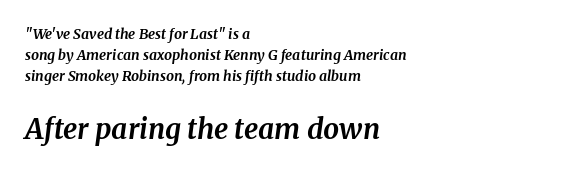
{"serif": "yes", "italic": "yes", "lean": "right", "slant_degrees": 8, "bold": "yes", "weight": "bold", "width": "normal", "stroke_contrast": "medium", "x_height": "medium", "monospaced": "no", "underline": "no", "align": "left", "line_spacing": "normal", "line_spacing_ratio": 1.51, "letter_spacing": "normal", "letter_spacing_em": 0.0, "larger_block": "second", "size_ratio": 2.0, "glyph_px": 28}
